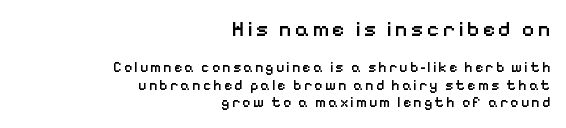
Line spacing here is normal. In terms of weight, the rendering is demibold, just under bold. Nobody drew a line under any word here. Two sizes are in play, and the larger belongs to the first block. No italicization has been applied; the sample stays upright.
